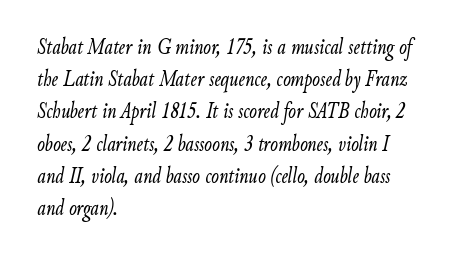
{"italic": "yes", "lean": "right", "slant_degrees": 9, "bold": "no", "underline": "no", "align": "left", "line_spacing": "normal", "line_spacing_ratio": 1.4, "letter_spacing": "normal", "letter_spacing_em": 0.0, "glyph_px": 23}
